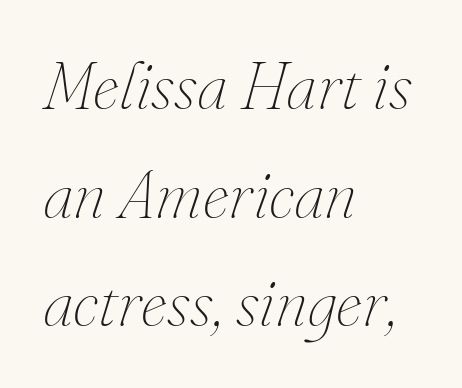
The image shows 67 px thin type, italic (leaning right); set left-aligned, normal line spacing (1.62x), normal letter spacing, not underlined; medium stroke contrast and a small x-height.
